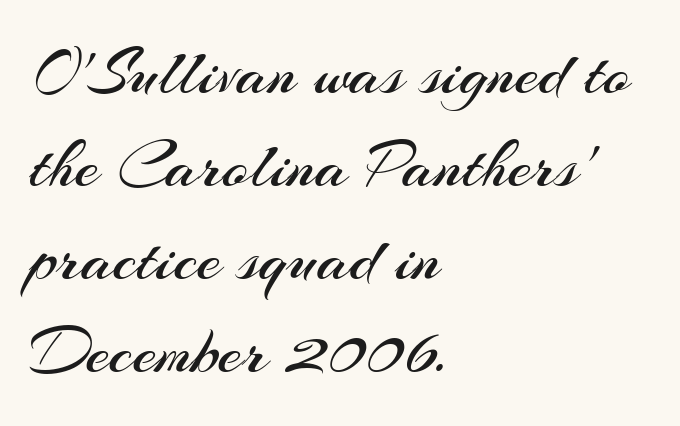
The image shows 68 px regular-weight sans-serif type; set left-aligned, normal line spacing (1.37x), normal letter spacing, not underlined; medium stroke contrast and a small x-height.
